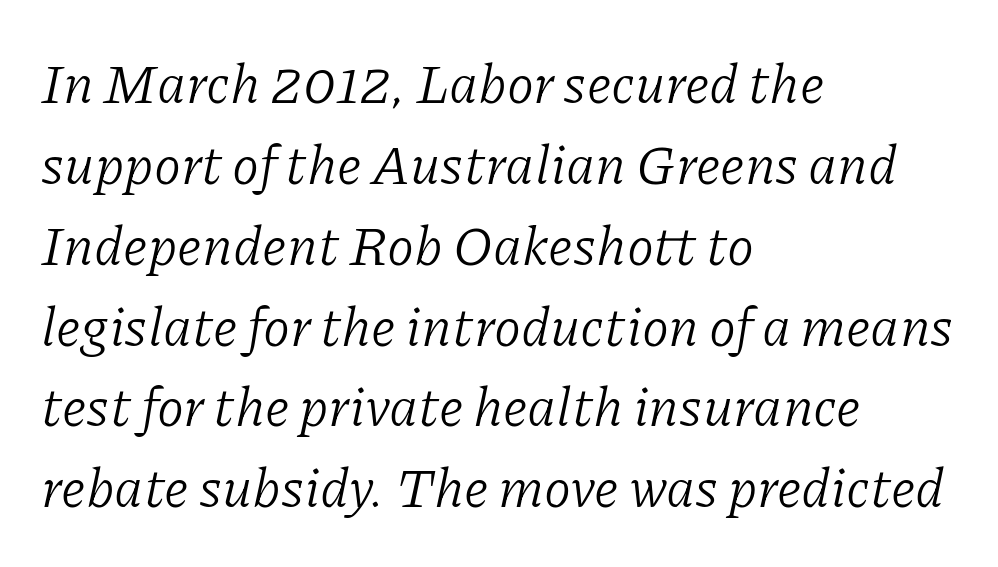
{"serif": "yes", "italic": "yes", "lean": "right", "slant_degrees": 11, "bold": "no", "weight": "light", "width": "normal", "stroke_contrast": "low", "x_height": "medium", "monospaced": "no", "underline": "no", "align": "left", "line_spacing": "normal", "line_spacing_ratio": 1.47, "letter_spacing": "normal", "letter_spacing_em": 0.0, "glyph_px": 55}
